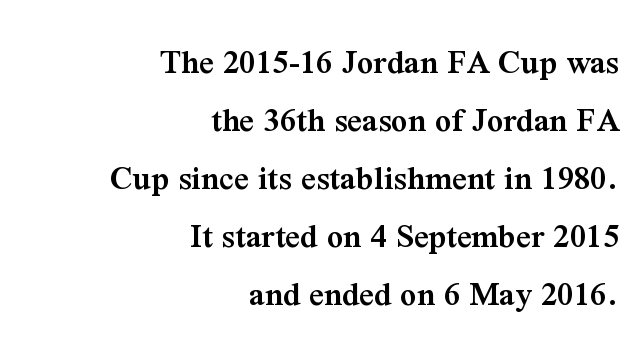
The image shows 36 px semibold serif type, upright; set right-aligned, normal line spacing (1.61x), normal letter spacing, not underlined; medium stroke contrast and a medium x-height.
